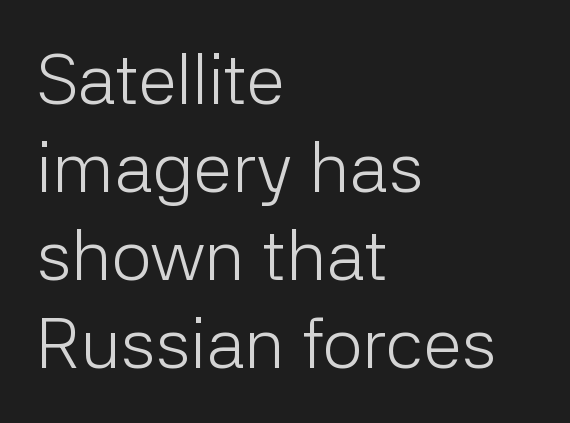
Q: Is the text bold? A: No.
Q: Is the text italic (slanted)? A: No, it is upright.
Q: Is the typeface a serif or a sans-serif typeface? A: Sans-serif.
Q: Is the text underlined? A: No.
Q: How is the paragraph aligned? A: Left-aligned.
Q: Is the spacing between letters normal or unusually wide? A: Normal.
Q: Width (condensed, normal, or wide)? A: Normal.
Q: Stroke contrast? A: Low.
Q: x-height? A: Medium.
Q: Monospaced? A: No.
